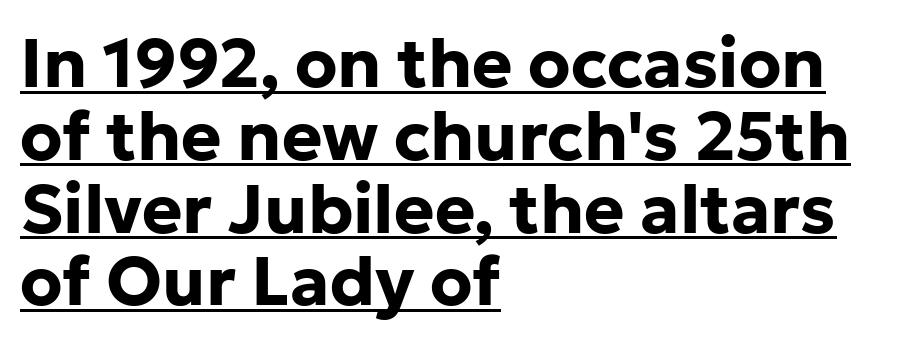
Spacing verdict: proportional, widths tailored to each character. The specimen includes a rule beneath the text block's lines. Line beginnings align vertically; line endings do not. A roman cut, with each character standing at attention.
